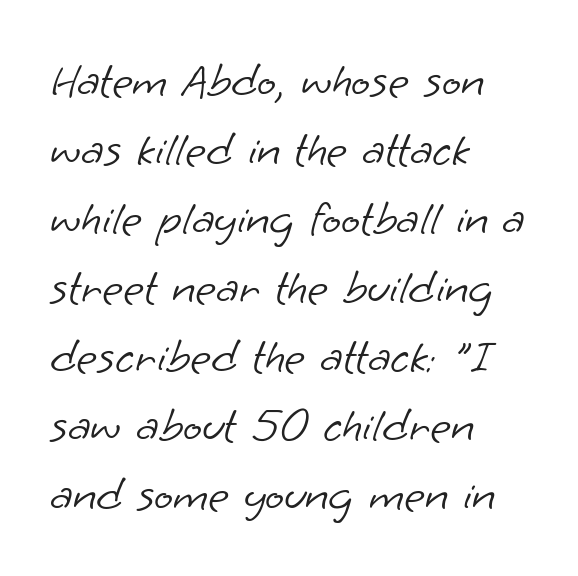
Q: Is the text bold? A: No.
Q: Is the typeface a serif or a sans-serif typeface? A: Sans-serif.
Q: Is the text underlined? A: No.
Q: How is the paragraph aligned? A: Left-aligned.
Q: Is the spacing between letters normal or unusually wide? A: Normal.
Q: Is the spacing between lines tight, normal or loose? A: Normal.
Q: Width (condensed, normal, or wide)? A: Normal.
Q: Stroke contrast? A: Low.
Q: x-height? A: Small.
Q: Monospaced? A: No.
